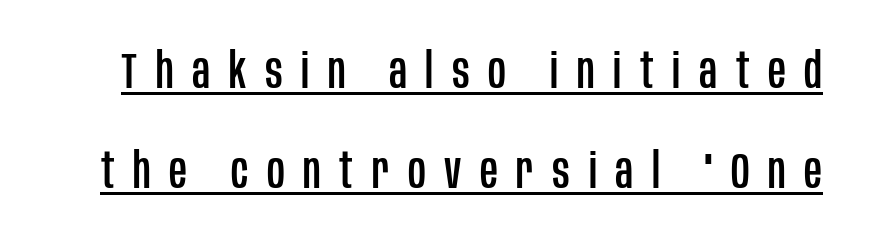
{"serif": "no", "italic": "no", "width": "condensed", "stroke_contrast": "low", "x_height": "large", "monospaced": "no", "underline": "yes", "line_spacing": "loose", "line_spacing_ratio": 2.04, "letter_spacing": "wide", "letter_spacing_em": 0.38, "glyph_px": 49}
